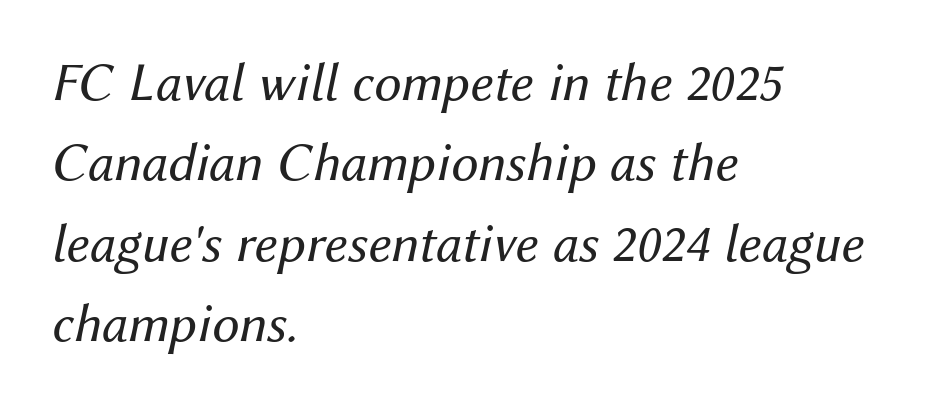
The image shows 55 px regular-weight type, italic (leaning right); set left-aligned, normal line spacing (1.46x), normal letter spacing, not underlined; medium stroke contrast and a medium x-height.
